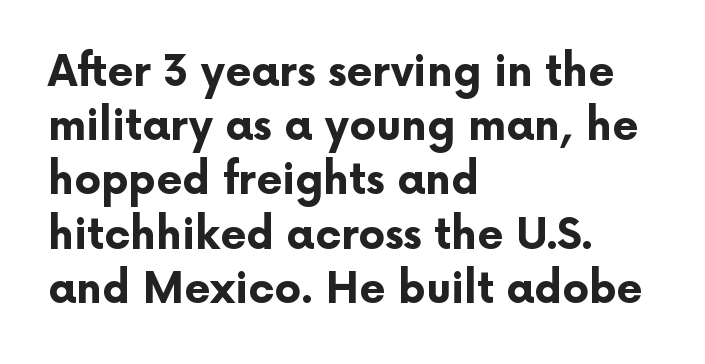
The image shows 42 px bold sans-serif type, upright; set left-aligned, normal line spacing (1.29x), normal letter spacing, not underlined; low stroke contrast and a medium x-height.
